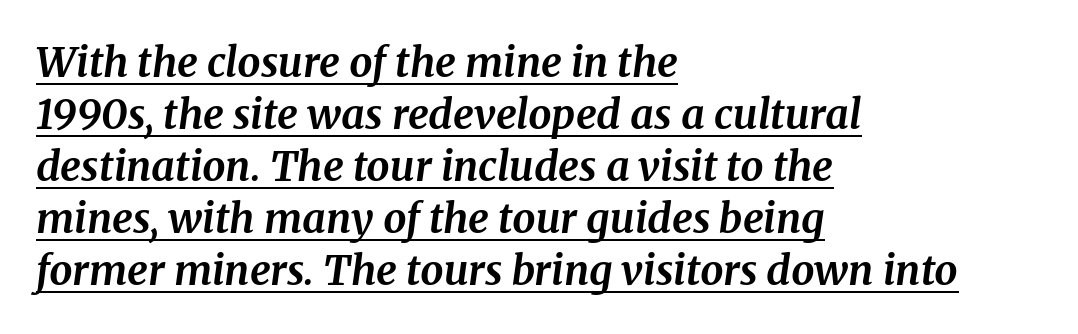
Q: Is the text bold? A: Yes.
Q: Is the text italic (slanted)? A: Yes, it leans right by about 8 degrees.
Q: Is the typeface a serif or a sans-serif typeface? A: Serif.
Q: Is the text underlined? A: Yes.
Q: How is the paragraph aligned? A: Left-aligned.
Q: Is the spacing between letters normal or unusually wide? A: Normal.
Q: Is the spacing between lines tight, normal or loose? A: Normal.
Q: Width (condensed, normal, or wide)? A: Normal.
Q: Stroke contrast? A: Medium.
Q: x-height? A: Medium.
Q: Monospaced? A: No.
